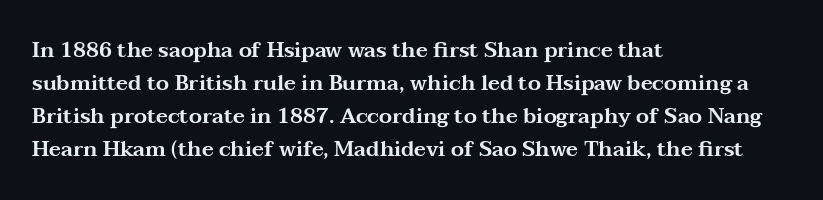
Do the letters lean? They stand straight. You could call the tracking neutral — neither tight nor loose. The passage shown is not underscored anywhere. The ragged edge is on the right, which tells us the setting is flush left. Students, observe: this is what conventionally led text looks like.
